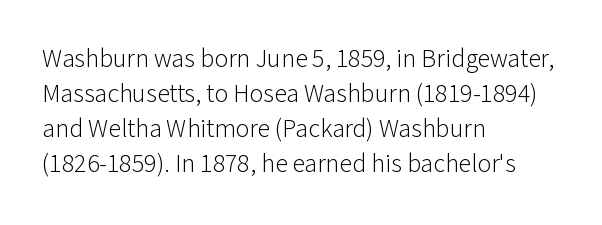
The image shows 26 px text type, upright; set left-aligned, normal line spacing (1.35x), normal letter spacing, not underlined.
